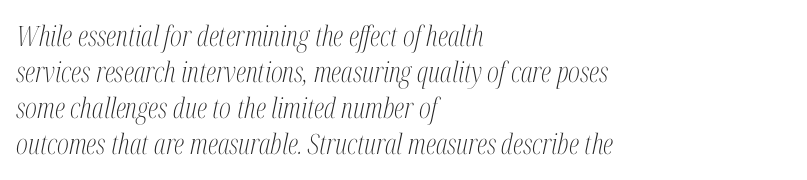
The image shows 28 px light, condensed serif type, italic (leaning right); set left-aligned, normal line spacing (1.29x), normal letter spacing, not underlined; medium stroke contrast and a medium x-height.
